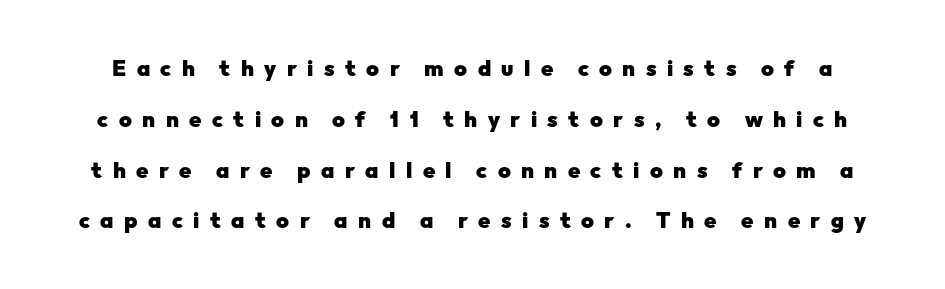
The image shows 22 px bold type, upright; set loose line spacing (2.31x), unusually wide letter spacing (+0.47 em), not underlined.
